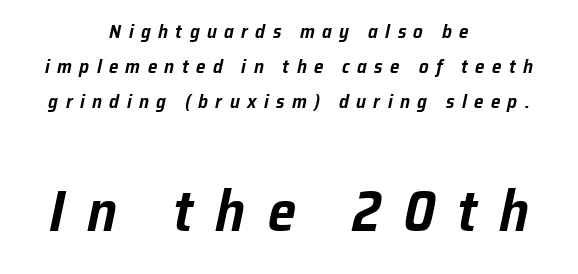
The image shows 57 px text type, italic (leaning right); set centered, line spacing 1.84x, unusually wide letter spacing (+0.39 em), not underlined; the second (bottom) block is 3.0x larger; low stroke contrast and a medium x-height.
